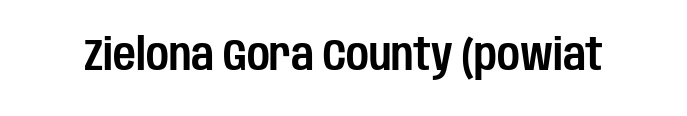
Q: Is the text italic (slanted)? A: No, it is upright.
Q: Is the typeface a serif or a sans-serif typeface? A: Sans-serif.
Q: Is the text underlined? A: No.
Q: Is the spacing between letters normal or unusually wide? A: Normal.
Q: Width (condensed, normal, or wide)? A: Condensed.
Q: Stroke contrast? A: Low.
Q: x-height? A: Large.
Q: Monospaced? A: No.
